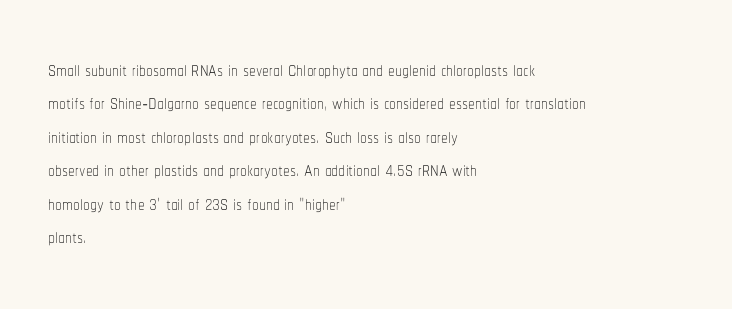
Q: Is the text bold? A: No.
Q: Is the text italic (slanted)? A: No, it is upright.
Q: Is the text underlined? A: No.
Q: How is the paragraph aligned? A: Left-aligned.
Q: Is the spacing between letters normal or unusually wide? A: Normal.
